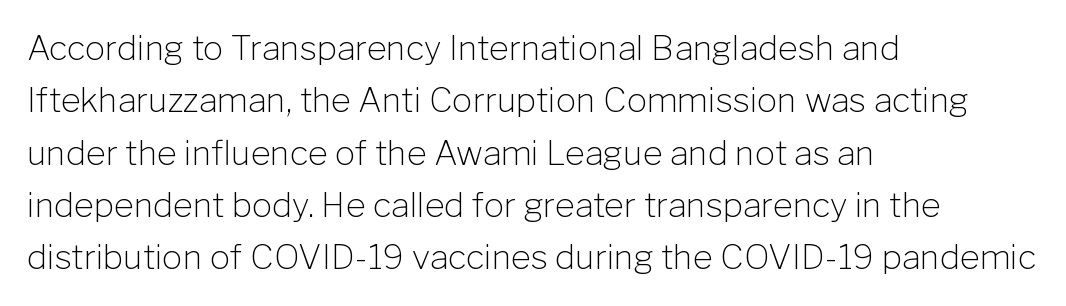
The image shows 34 px light sans-serif type, upright; set left-aligned, normal line spacing (1.54x), normal letter spacing, not underlined; low stroke contrast and a medium x-height.
